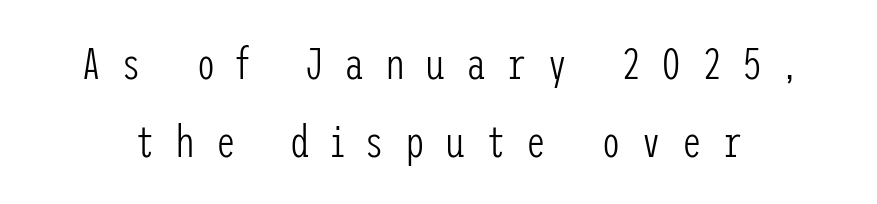
{"serif": "no", "italic": "no", "bold": "no", "weight": "light", "width": "condensed", "stroke_contrast": "low", "x_height": "medium", "underline": "no", "line_spacing_ratio": 1.73, "letter_spacing": "wide", "letter_spacing_em": 0.45, "glyph_px": 45}
